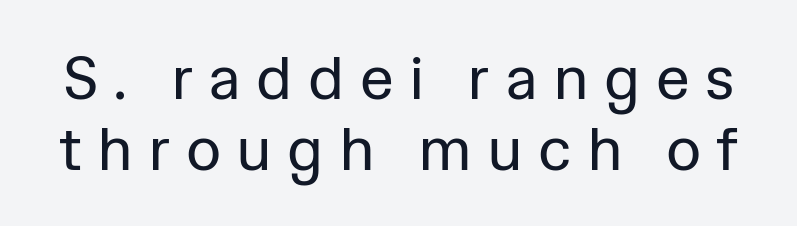
{"serif": "no", "italic": "no", "bold": "no", "weight": "regular", "width": "normal", "stroke_contrast": "low", "x_height": "medium", "monospaced": "no", "underline": "no", "line_spacing_ratio": 1.16, "letter_spacing": "wide", "letter_spacing_em": 0.25, "glyph_px": 61}
